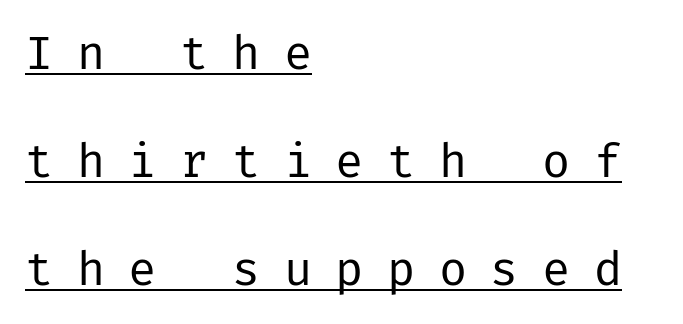
A rule runs beneath these lines of type. Teacher's note: observe the even left margin — that is flush-left alignment. I'd call this a sans setting — the letters go barefoot. Here the glyphs are tracked loosely, breaking word shapes into spaced letters.
